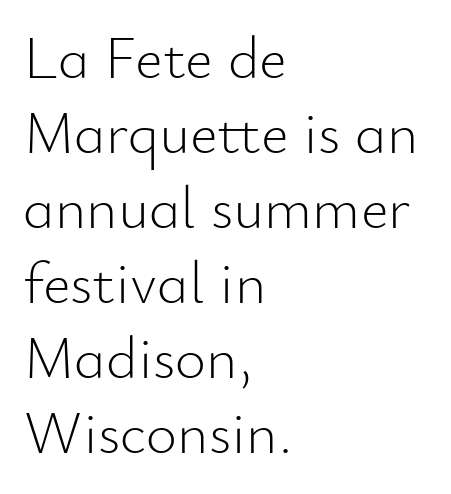
The image shows 60 px light sans-serif type, upright; set left-aligned, normal line spacing (1.25x), normal letter spacing, not underlined; low stroke contrast and a small x-height.
